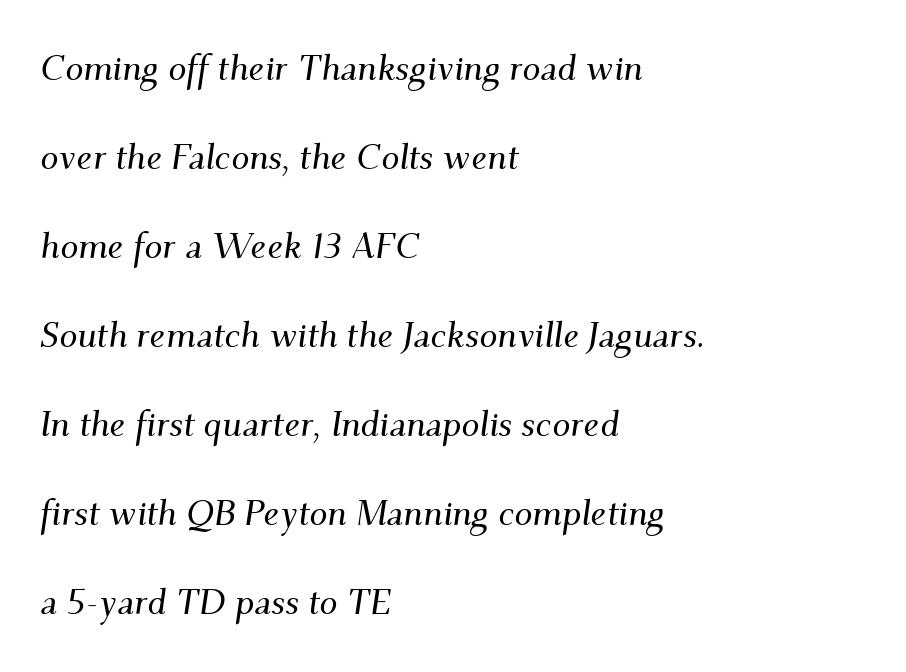
{"serif": "yes", "italic": "yes", "lean": "right", "slant_degrees": 9, "width": "normal", "stroke_contrast": "medium", "x_height": "small", "monospaced": "no", "underline": "no", "align": "left", "line_spacing": "loose", "line_spacing_ratio": 2.47, "letter_spacing": "normal", "letter_spacing_em": 0.0, "glyph_px": 36}
